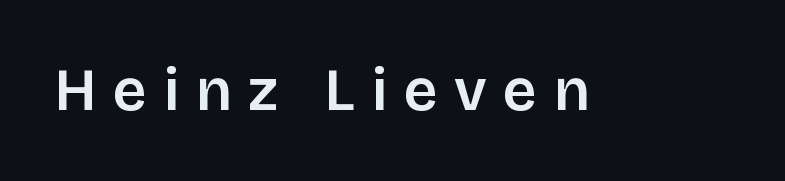
You could not count columns in this text — the font is proportionally spaced. Vertical strokes here are truly vertical. The designer went with a sans here, leaving each stem footless. The foot of each line stays bare and open. Short note: letters widely spaced.
